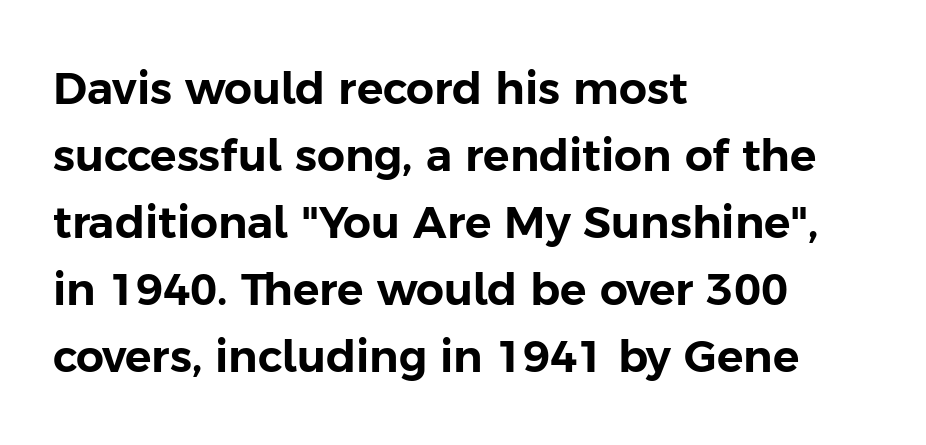
{"serif": "no", "italic": "no", "width": "normal", "stroke_contrast": "low", "x_height": "medium", "monospaced": "no", "underline": "no", "align": "left", "line_spacing": "normal", "line_spacing_ratio": 1.52, "letter_spacing": "normal", "letter_spacing_em": 0.0, "glyph_px": 44}
